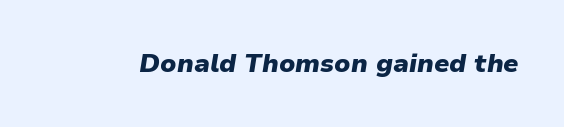
{"italic": "yes", "lean": "right", "slant_degrees": 9, "bold": "yes", "underline": "no", "letter_spacing": "normal", "letter_spacing_em": 0.0, "glyph_px": 26}
